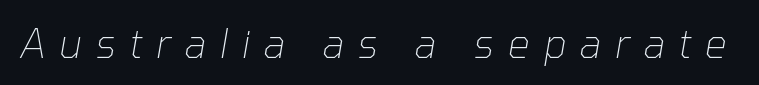
Compared with ordinary roman type, these characters are visibly tilted. Honestly, there is no underline to notice here at all. Each letter keeps its own natural width here, so spacing adapts to shape. Weight: regular or lighter. Glyph-to-glyph distance is far greater than everyday printed text.
